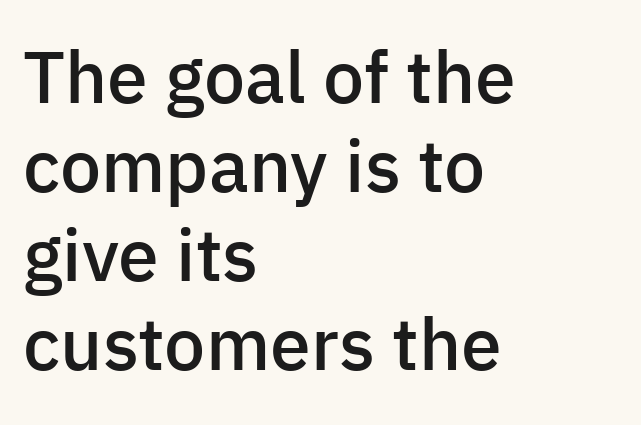
Caption: standard tracking, unaltered. The letters advance in unequal steps, a hallmark of proportional type. Is the type bold? Partly — it's a semibold, heavier than regular but not fully bold. Type without underlining. A typesetter would label this face a sans.
